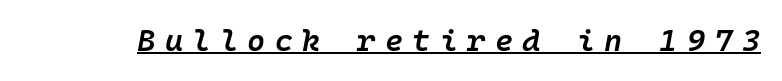
{"italic": "yes", "lean": "right", "slant_degrees": 10, "bold": "semi", "weight": "semibold", "width": "normal", "stroke_contrast": "low", "x_height": "medium", "monospaced": "yes", "underline": "yes", "letter_spacing": "wide", "letter_spacing_em": 0.3, "glyph_px": 31}
